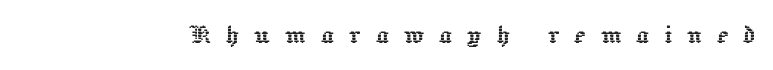
Any mark beneath the type? The region is blank. Looks like regular typesetting: each glyph gets only the width it needs. The letters stand upright; this is a roman face. The letters are spread apart with noticeably loose tracking.
